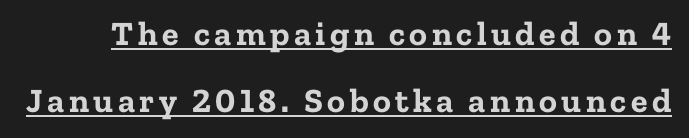
These lines stand farther apart than default settings would place them. Regarding serifs, this sample has them. The rendering uses a bold face; every stroke is thick and dark. The face used here is proportionally spaced, like ordinary book or web type. The letters stand upright; this is a roman face.
